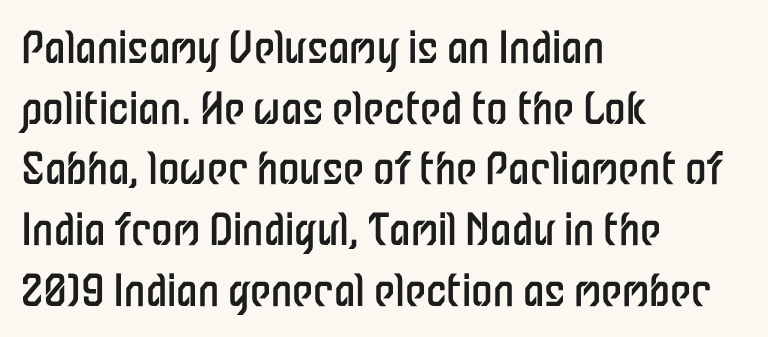
Q: Is the text bold? A: No.
Q: Is the text italic (slanted)? A: No, it is upright.
Q: Is the typeface a serif or a sans-serif typeface? A: Sans-serif.
Q: Is the text underlined? A: No.
Q: How is the paragraph aligned? A: Left-aligned.
Q: Is the spacing between letters normal or unusually wide? A: Normal.
Q: Is the spacing between lines tight, normal or loose? A: Normal.
Q: Width (condensed, normal, or wide)? A: Condensed.
Q: Stroke contrast? A: Low.
Q: x-height? A: Medium.
Q: Monospaced? A: No.
